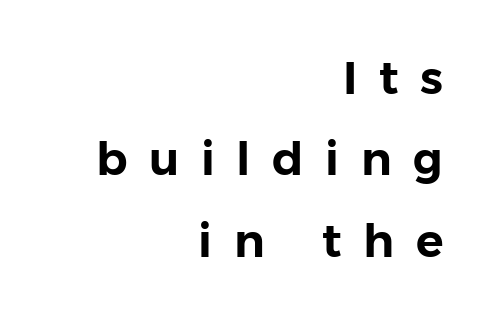
The image shows 46 px sans-serif type, upright; set right-aligned, line spacing 1.77x, unusually wide letter spacing (+0.47 em), not underlined; low stroke contrast and a medium x-height.
